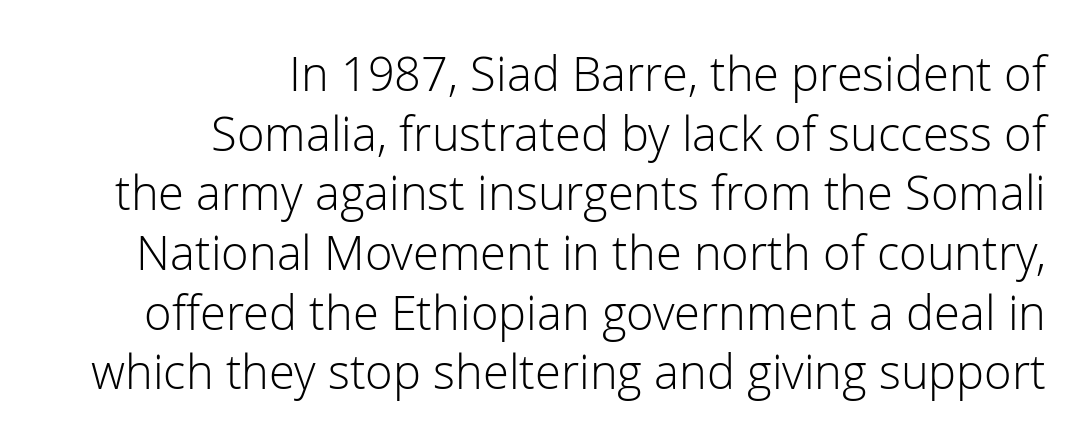
The image shows 47 px light sans-serif type, upright; set right-aligned, normal line spacing (1.27x), normal letter spacing, not underlined; low stroke contrast and a medium x-height.
